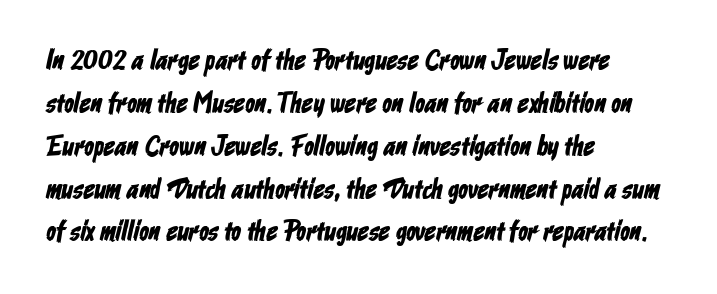
The ragged edge is on the right, which tells us the setting is flush left. The rendering keeps characters at their native spacing. Interline gaps are of average width in this sample. Think of a printed novel: that variable character pitch is what you see here. Descenders hang freely into open space.
